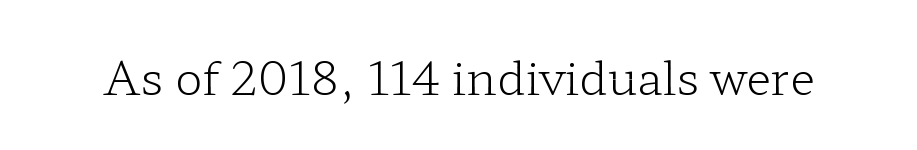
Q: Is the text bold? A: No.
Q: Is the text italic (slanted)? A: No, it is upright.
Q: Is the typeface a serif or a sans-serif typeface? A: Serif.
Q: Is the text underlined? A: No.
Q: Is the spacing between letters normal or unusually wide? A: Normal.
Q: Width (condensed, normal, or wide)? A: Wide.
Q: Stroke contrast? A: Low.
Q: x-height? A: Medium.
Q: Monospaced? A: No.
